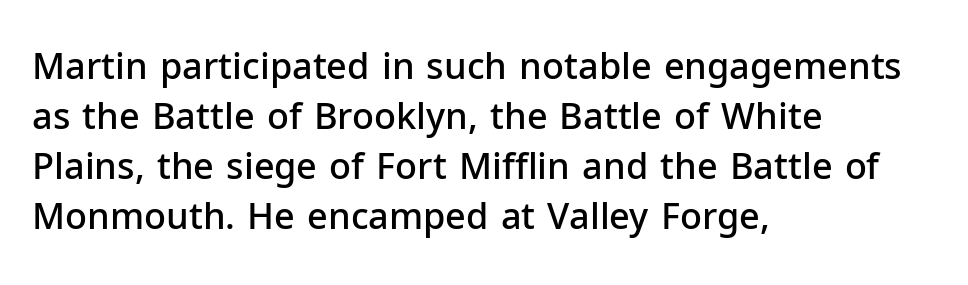
The image shows 36 px semibold sans-serif type, upright; set left-aligned, normal line spacing (1.39x), normal letter spacing, not underlined; low stroke contrast and a medium x-height.
